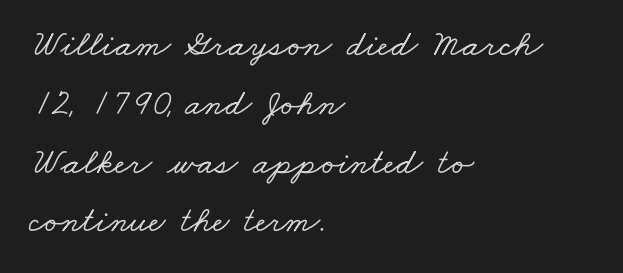
Q: Is the typeface a serif or a sans-serif typeface? A: Serif.
Q: Is the text underlined? A: No.
Q: How is the paragraph aligned? A: Left-aligned.
Q: Is the spacing between letters normal or unusually wide? A: Normal.
Q: Is the spacing between lines tight, normal or loose? A: Normal.
Q: Width (condensed, normal, or wide)? A: Wide.
Q: Stroke contrast? A: Low.
Q: x-height? A: Small.
Q: Monospaced? A: No.
